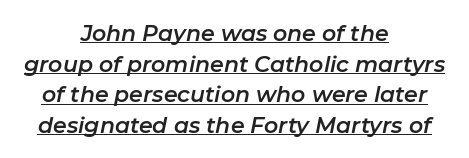
{"italic": "yes", "lean": "right", "slant_degrees": 11, "underline": "yes", "align": "center", "line_spacing": "normal", "line_spacing_ratio": 1.39, "letter_spacing": "normal", "letter_spacing_em": 0.0, "glyph_px": 22}
